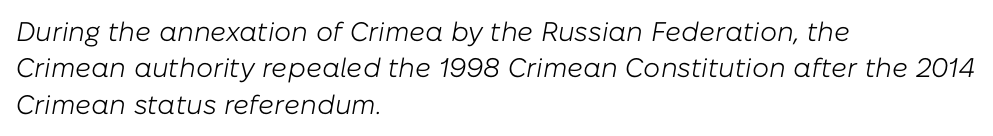
Q: Is the text bold? A: No.
Q: Is the text italic (slanted)? A: Yes, it leans right by about 10 degrees.
Q: Is the text underlined? A: No.
Q: How is the paragraph aligned? A: Left-aligned.
Q: Is the spacing between letters normal or unusually wide? A: Normal.
Q: Is the spacing between lines tight, normal or loose? A: Normal.
